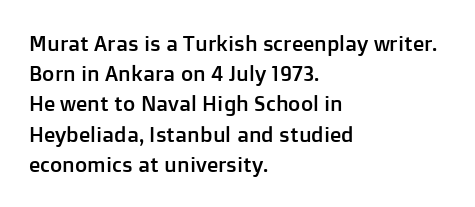
The lines sit at an ordinary, default distance from one another. In terms of posture, this sample is upright. What stands out about the letter spacing? Nothing — it is the standard amount. Leftover space on each line is placed entirely after the last word. Check the space under the baseline: it is left empty.
